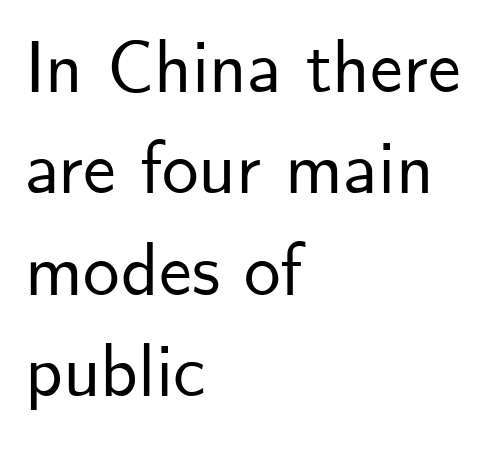
{"serif": "no", "italic": "no", "width": "normal", "stroke_contrast": "low", "x_height": "small", "monospaced": "no", "underline": "no", "align": "left", "line_spacing": "normal", "line_spacing_ratio": 1.39, "letter_spacing": "normal", "letter_spacing_em": 0.0, "glyph_px": 73}
